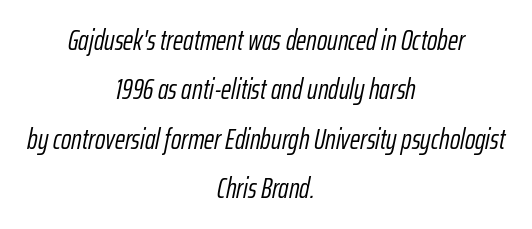
Q: Is the text bold? A: No.
Q: Is the text italic (slanted)? A: Yes, it leans right by about 12 degrees.
Q: Is the text underlined? A: No.
Q: How is the paragraph aligned? A: Centered.
Q: Is the spacing between letters normal or unusually wide? A: Normal.
Q: Width (condensed, normal, or wide)? A: Condensed.
Q: Stroke contrast? A: Low.
Q: x-height? A: Medium.
Q: Monospaced? A: No.
